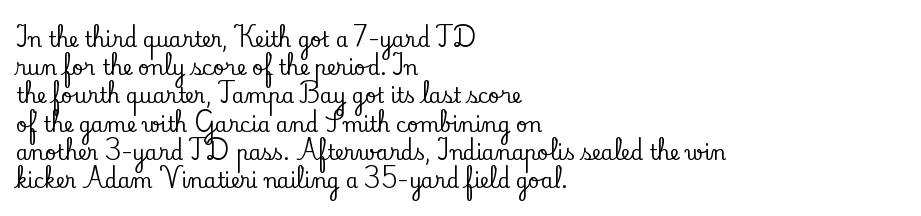
Q: Is the text italic (slanted)? A: No, it is upright.
Q: Is the text underlined? A: No.
Q: How is the paragraph aligned? A: Left-aligned.
Q: Is the spacing between letters normal or unusually wide? A: Normal.
Q: Is the spacing between lines tight, normal or loose? A: Normal.
